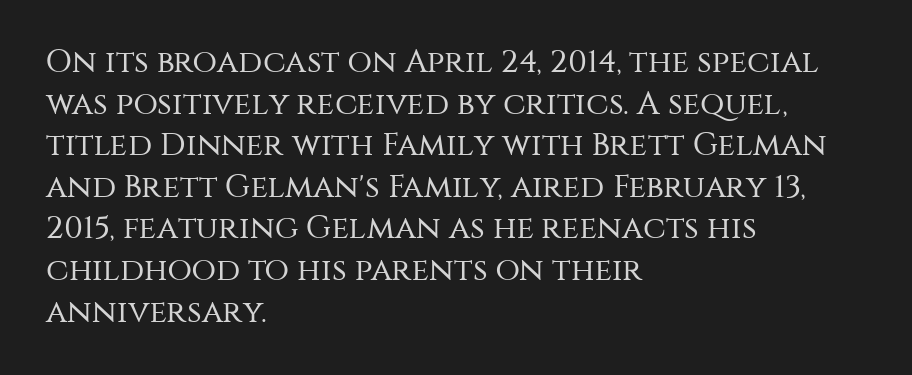
{"serif": "no", "italic": "no", "bold": "no", "weight": "regular", "width": "normal", "stroke_contrast": "medium", "x_height": "large", "monospaced": "no", "underline": "no", "align": "left", "line_spacing": "normal", "line_spacing_ratio": 1.3, "letter_spacing": "normal", "letter_spacing_em": 0.0, "glyph_px": 32}
